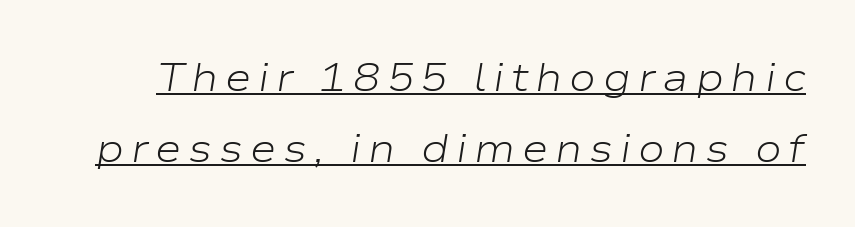
Letters have the restrained weight of plain body copy at most. Do the characters align in a grid? No, the font is proportional. Descenders here cross a horizontal rule under the line. Quick note: italic.
